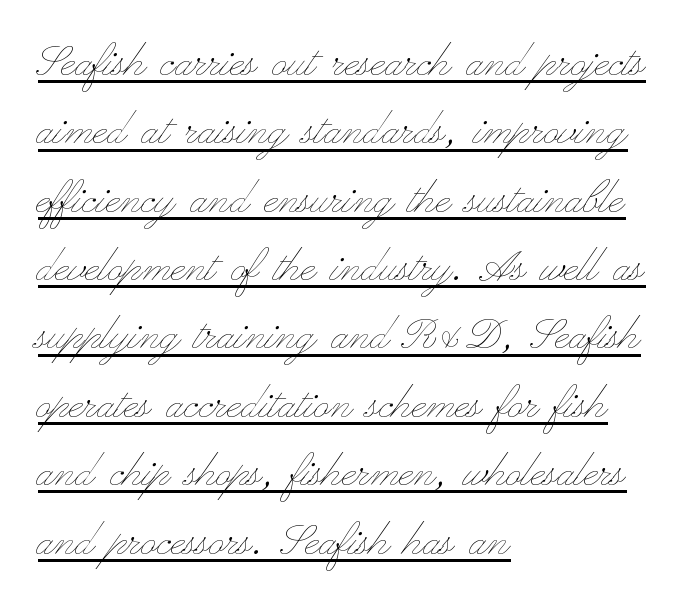
A typesetter would call this proportional, since set widths differ per character. Weight: not bold — regular or lighter. This rendering features underlined lettering. Horizontal alignment here is leftward, the default for most running prose.
